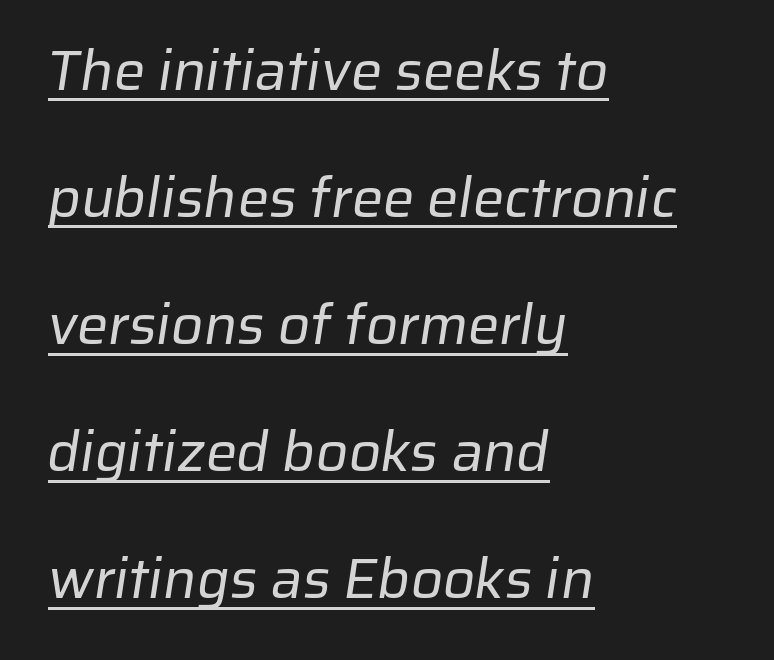
Q: Is the text bold? A: No.
Q: Is the typeface a serif or a sans-serif typeface? A: Sans-serif.
Q: Is the text underlined? A: Yes.
Q: How is the paragraph aligned? A: Left-aligned.
Q: Is the spacing between letters normal or unusually wide? A: Normal.
Q: Is the spacing between lines tight, normal or loose? A: Loose.
Q: Width (condensed, normal, or wide)? A: Normal.
Q: Stroke contrast? A: Low.
Q: x-height? A: Medium.
Q: Monospaced? A: No.
